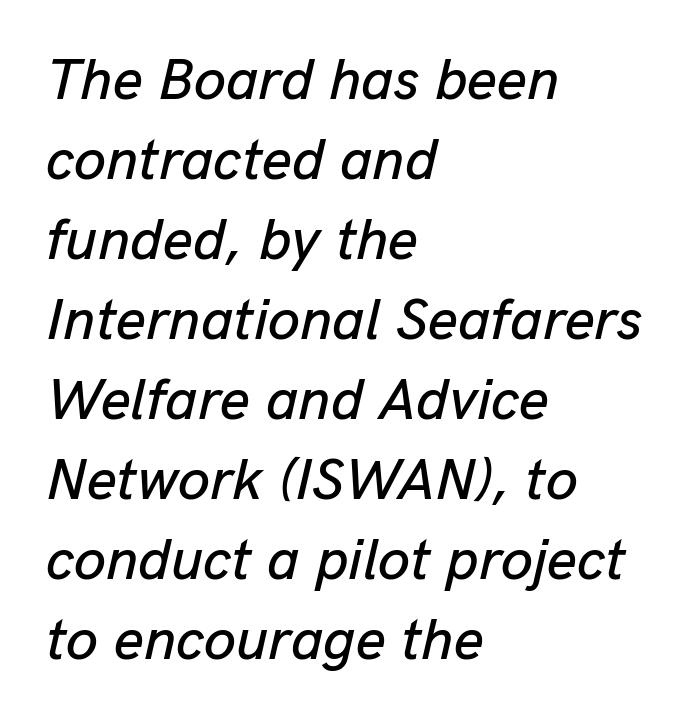
The image shows 58 px text type, italic (leaning right); set left-aligned, normal line spacing (1.38x), normal letter spacing, not underlined; low stroke contrast and a medium x-height.
